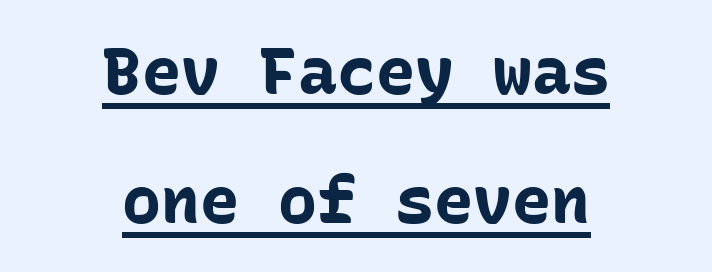
The image shows 65 px bold sans-serif type, upright, monospaced; set centered, loose line spacing (1.98x), normal letter spacing, underlined; low stroke contrast and a medium x-height.
